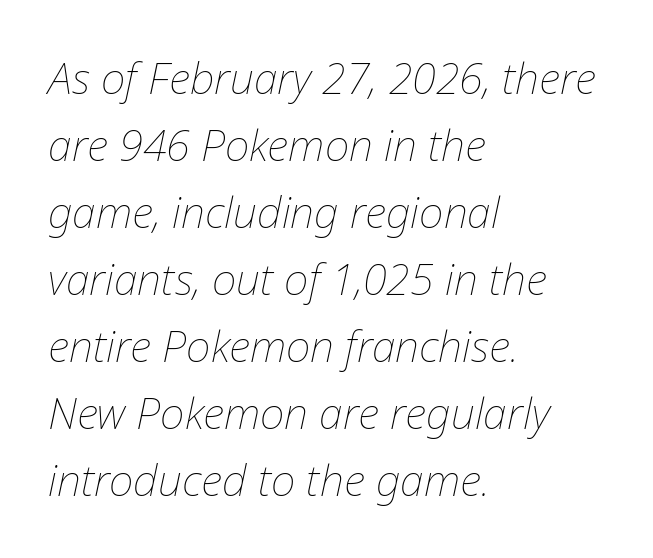
Q: Is the text bold? A: No.
Q: Is the text italic (slanted)? A: Yes, it leans right by about 12 degrees.
Q: Is the text underlined? A: No.
Q: How is the paragraph aligned? A: Left-aligned.
Q: Is the spacing between letters normal or unusually wide? A: Normal.
Q: Is the spacing between lines tight, normal or loose? A: Normal.
Q: Width (condensed, normal, or wide)? A: Normal.
Q: Stroke contrast? A: Low.
Q: x-height? A: Medium.
Q: Monospaced? A: No.
